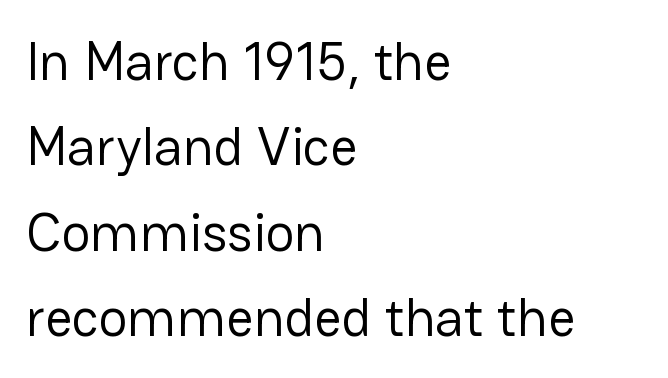
The image shows 54 px regular-weight sans-serif type, upright; set left-aligned, normal line spacing (1.58x), normal letter spacing, not underlined; low stroke contrast and a medium x-height.
